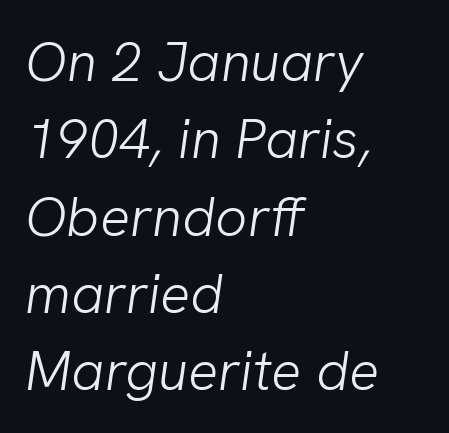
Baseline-to-baseline distance is the conventional proportion of letter height. This rendering employs a face without finishing strokes, i.e., a sans-serif. Varying glyph widths throughout — classic text-font behaviour. A bare baseline throughout the passage. Short note: letters normally spaced.
